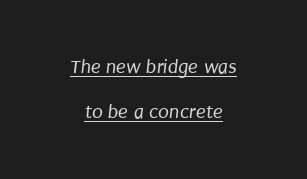
{"bold": "no", "underline": "yes", "align": "center", "line_spacing": "loose", "line_spacing_ratio": 2.26, "letter_spacing": "normal", "letter_spacing_em": 0.0, "glyph_px": 20}
